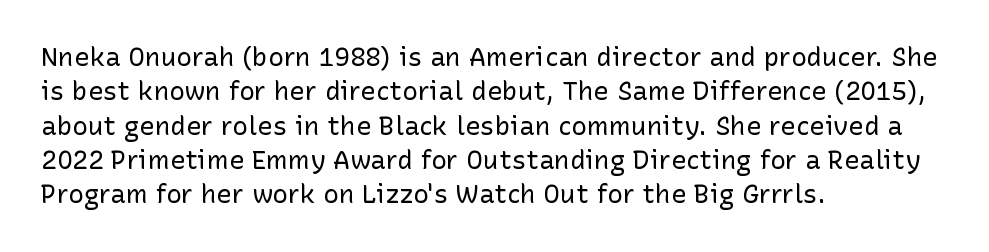
The image shows 26 px text type, upright; set left-aligned, normal line spacing (1.32x), normal letter spacing, not underlined.
